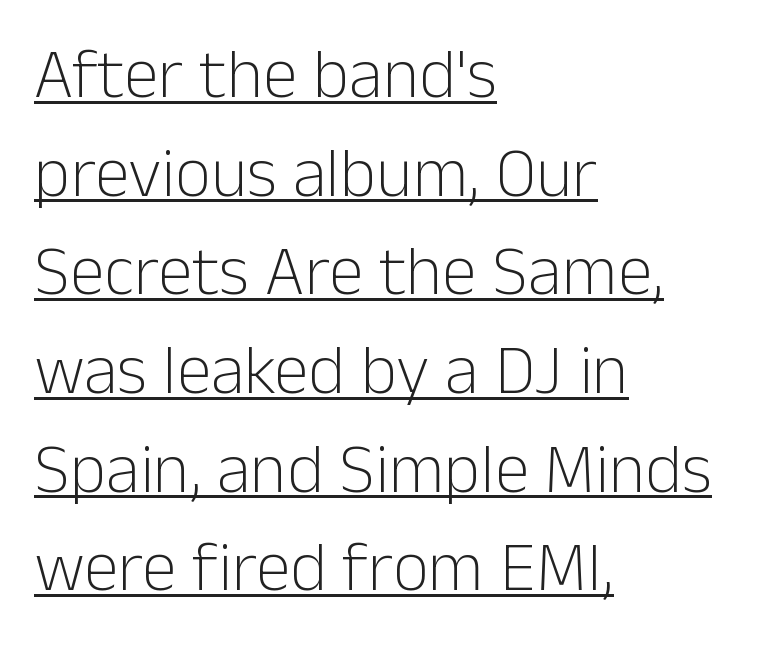
The image shows 70 px light sans-serif type, upright; set left-aligned, normal line spacing (1.41x), normal letter spacing, underlined; low stroke contrast and a medium x-height.
